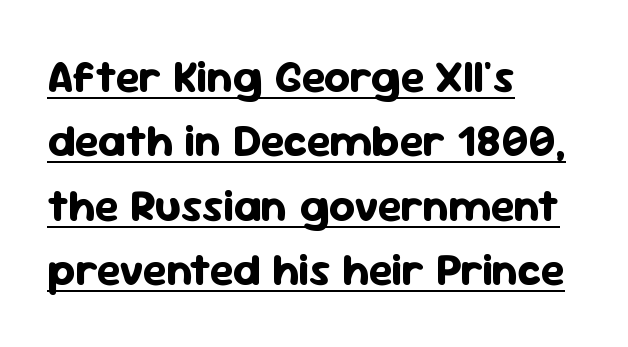
Each line starts at the same left margin while the right side varies. How are the letters spaced? Ordinarily, with no added tracking. In terms of weight, the rendering is a true, heavy bold. A rule runs beneath these lines of type.
